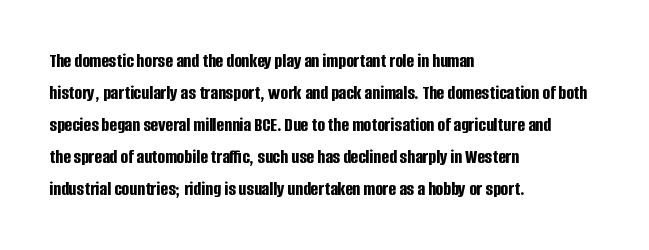
{"italic": "no", "bold": "yes", "underline": "no", "align": "left", "line_spacing": "normal", "line_spacing_ratio": 1.6, "letter_spacing": "normal", "letter_spacing_em": 0.0, "glyph_px": 20}
